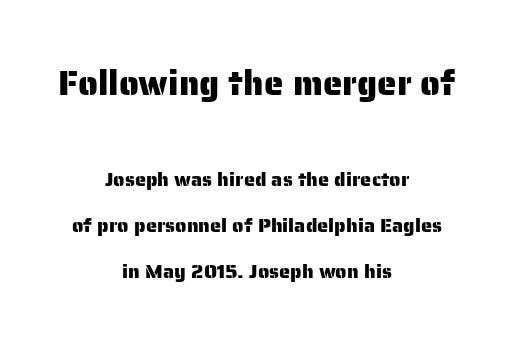
Q: Is the text italic (slanted)? A: No, it is upright.
Q: Is the typeface a serif or a sans-serif typeface? A: Sans-serif.
Q: Is the text underlined? A: No.
Q: How is the paragraph aligned? A: Centered.
Q: Is the spacing between letters normal or unusually wide? A: Normal.
Q: Is the spacing between lines tight, normal or loose? A: Loose.
Q: Which block of text is set in a larger size, the first (top) or the second (bottom)? A: The first (top) one.
Q: Width (condensed, normal, or wide)? A: Normal.
Q: Stroke contrast? A: Low.
Q: x-height? A: Medium.
Q: Monospaced? A: No.
